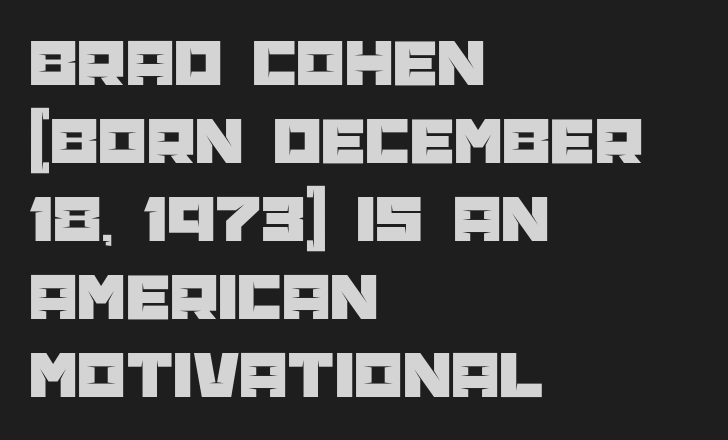
Q: Is the text italic (slanted)? A: No, it is upright.
Q: Is the typeface a serif or a sans-serif typeface? A: Sans-serif.
Q: Is the text underlined? A: No.
Q: How is the paragraph aligned? A: Left-aligned.
Q: Is the spacing between letters normal or unusually wide? A: Normal.
Q: Is the spacing between lines tight, normal or loose? A: Tight.
Q: Width (condensed, normal, or wide)? A: Normal.
Q: Stroke contrast? A: Low.
Q: x-height? A: Large.
Q: Monospaced? A: No.
